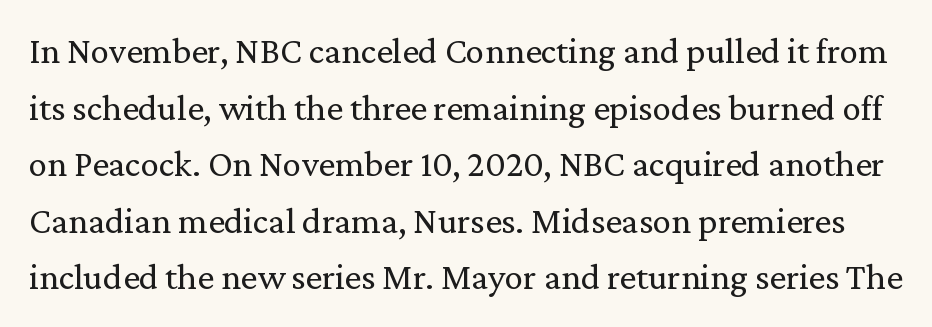
A typesetter would call this leading conventional body-copy spacing. Is the letter spacing exaggerated? No — it looks like the ordinary default. Each letter's strokes conclude with small projecting serifs. If you drew a line through each stem, it would be perfectly vertical. Beneath every word, the page is bare.
